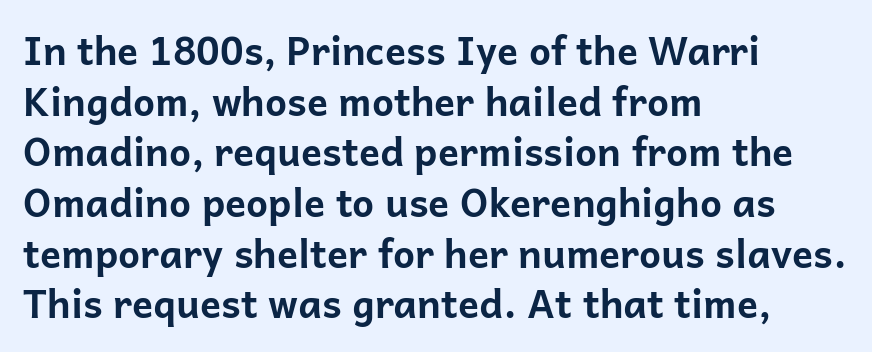
The image shows 39 px bold sans-serif type, upright; set left-aligned, normal line spacing (1.3x), normal letter spacing, not underlined; low stroke contrast and a medium x-height.
